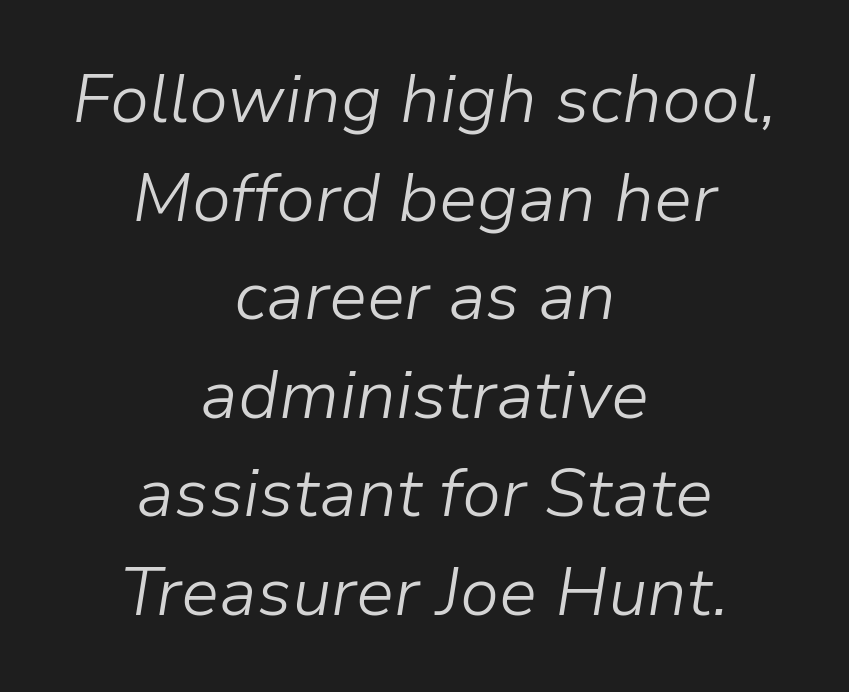
Q: Is the text bold? A: No.
Q: Is the text italic (slanted)? A: Yes, it leans right by about 9 degrees.
Q: Is the text underlined? A: No.
Q: How is the paragraph aligned? A: Centered.
Q: Is the spacing between letters normal or unusually wide? A: Normal.
Q: Is the spacing between lines tight, normal or loose? A: Normal.
Q: Width (condensed, normal, or wide)? A: Normal.
Q: Stroke contrast? A: Low.
Q: x-height? A: Medium.
Q: Monospaced? A: No.
